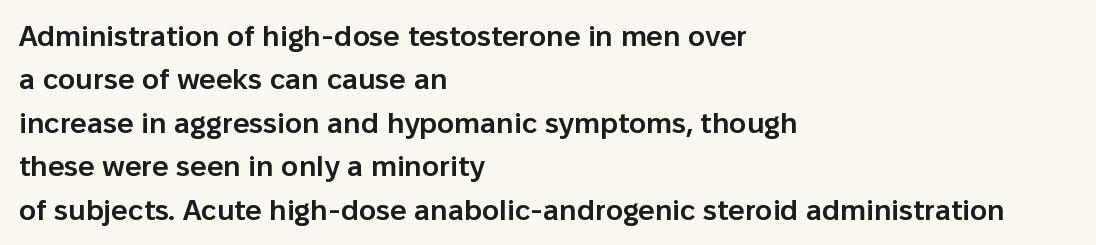
{"serif": "no", "italic": "no", "bold": "semi", "weight": "semibold", "width": "normal", "stroke_contrast": "low", "x_height": "medium", "monospaced": "no", "underline": "no", "align": "left", "line_spacing": "normal", "line_spacing_ratio": 1.5, "letter_spacing": "normal", "letter_spacing_em": 0.0, "glyph_px": 29}
